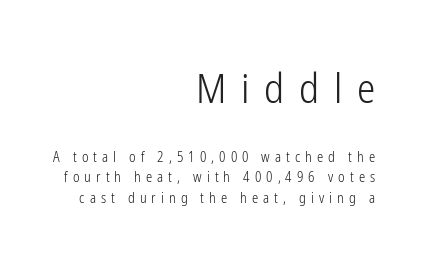
The image shows 41 px light, condensed sans-serif type, upright; set right-aligned, normal line spacing (1.46x), unusually wide letter spacing (+0.36 em), not underlined; the first (top) block is 2.93x larger; low stroke contrast and a medium x-height.
